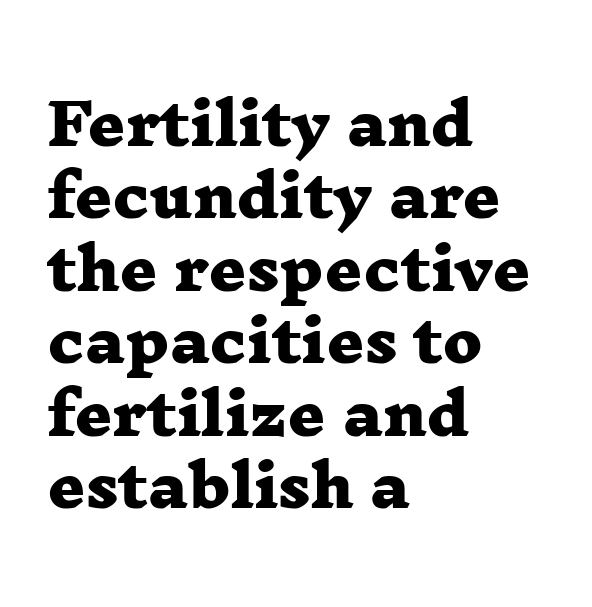
Q: Is the text bold? A: Yes.
Q: Is the typeface a serif or a sans-serif typeface? A: Serif.
Q: Is the text underlined? A: No.
Q: How is the paragraph aligned? A: Left-aligned.
Q: Is the spacing between letters normal or unusually wide? A: Normal.
Q: Is the spacing between lines tight, normal or loose? A: Normal.
Q: Width (condensed, normal, or wide)? A: Wide.
Q: Stroke contrast? A: Low.
Q: x-height? A: Medium.
Q: Monospaced? A: No.
